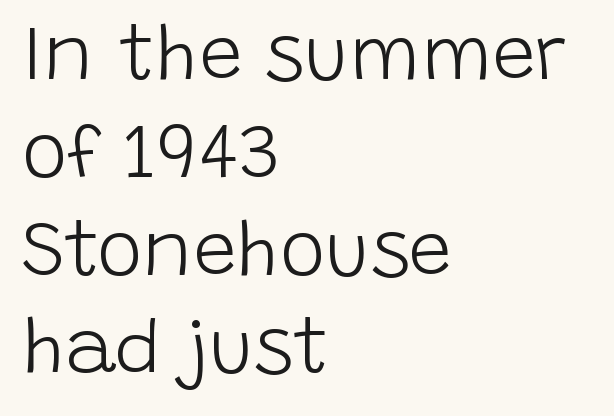
This rendering leaves character spacing at its baseline value. Horizontal bands of white between lines are of average thickness. Decoration check: the copy has no underline. Is this a fixed-width face? No — the glyphs have proportional, varying widths. Is this a heavy cut? Hardly; it is regular or lighter. The glyphs in this specimen are sans serif.
